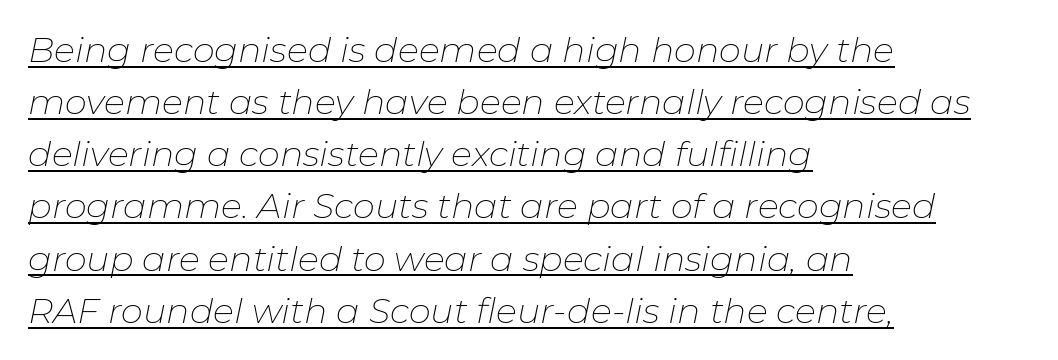
{"italic": "yes", "lean": "right", "slant_degrees": 11, "bold": "no", "weight": "thin", "width": "normal", "stroke_contrast": "low", "x_height": "medium", "monospaced": "no", "underline": "yes", "align": "left", "line_spacing": "normal", "line_spacing_ratio": 1.49, "letter_spacing": "normal", "letter_spacing_em": 0.0, "glyph_px": 35}
